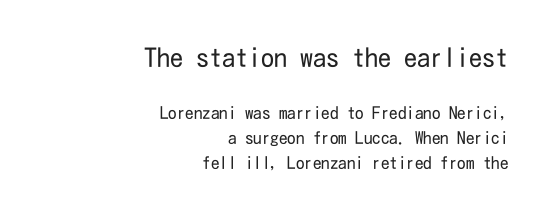
The zone under the glyphs is completely vacant. Each line ends at the same right margin while the left side varies. Honestly, the letter spacing is just normal — you wouldn't notice it. You get the large type first, then a drop to smaller type. Whoever set this chose a conventional vertical rhythm. Notice how the stems are strictly vertical — no italics here.
